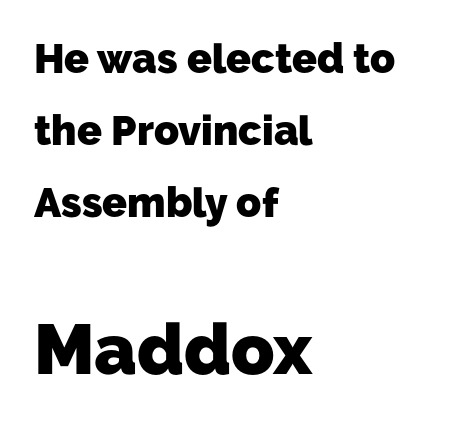
Think of a printed novel: that variable character pitch is what you see here. Between one letter and the next there's only the usual sliver of space. Underline: absent. Short and long lines alike share a common starting point at left. Small over large — that's the arrangement of the two blocks here.
